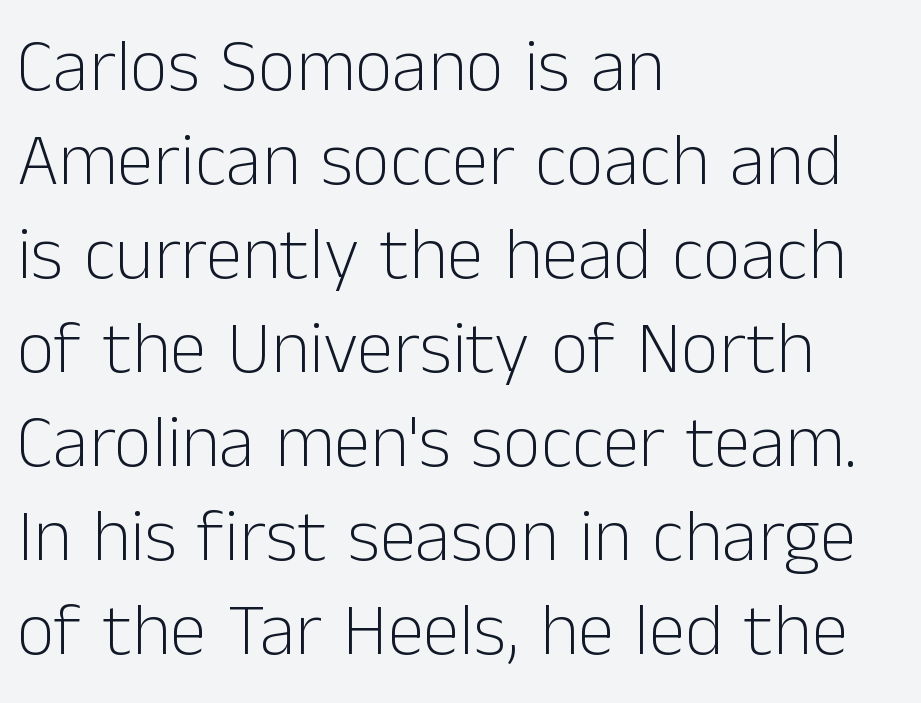
Q: Is the text bold? A: No.
Q: Is the text italic (slanted)? A: No, it is upright.
Q: Is the typeface a serif or a sans-serif typeface? A: Sans-serif.
Q: Is the text underlined? A: No.
Q: How is the paragraph aligned? A: Left-aligned.
Q: Is the spacing between letters normal or unusually wide? A: Normal.
Q: Is the spacing between lines tight, normal or loose? A: Normal.
Q: Width (condensed, normal, or wide)? A: Normal.
Q: Stroke contrast? A: Low.
Q: x-height? A: Medium.
Q: Monospaced? A: No.
